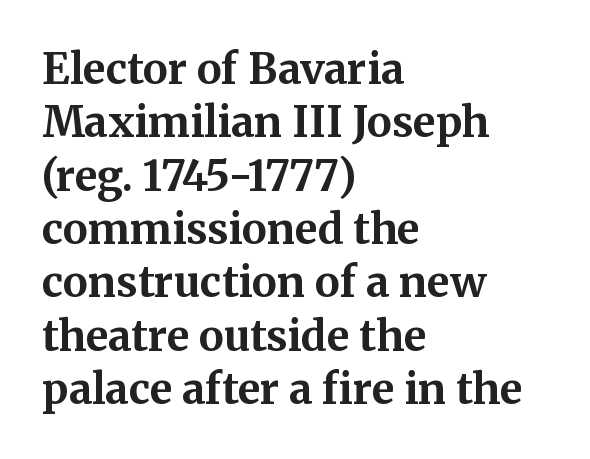
{"serif": "yes", "italic": "no", "bold": "yes", "weight": "bold", "width": "normal", "stroke_contrast": "medium", "x_height": "medium", "monospaced": "no", "underline": "no", "align": "left", "line_spacing": "normal", "line_spacing_ratio": 1.27, "letter_spacing": "normal", "letter_spacing_em": 0.0, "glyph_px": 42}
